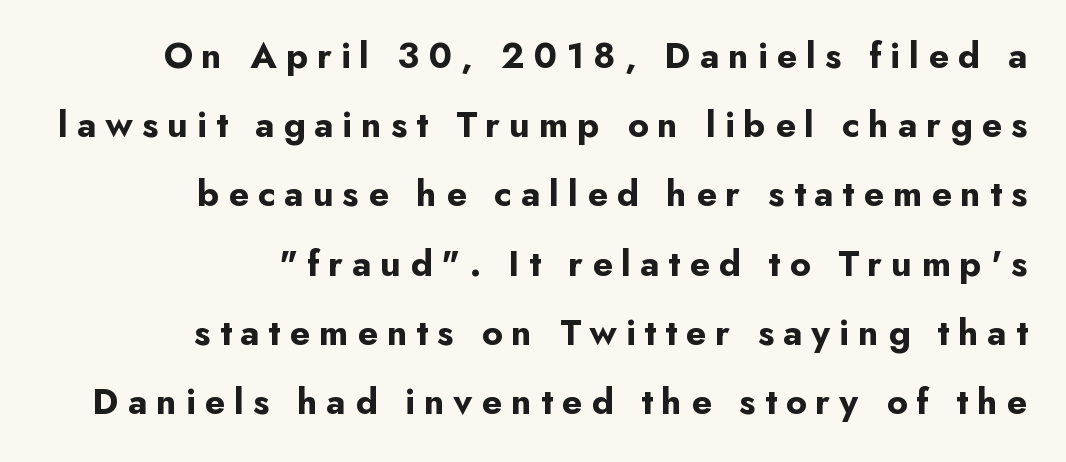
Q: Is the text bold? A: Yes.
Q: Is the text italic (slanted)? A: No, it is upright.
Q: Is the typeface a serif or a sans-serif typeface? A: Sans-serif.
Q: Is the text underlined? A: No.
Q: How is the paragraph aligned? A: Right-aligned.
Q: Is the spacing between letters normal or unusually wide? A: Unusually wide.
Q: Width (condensed, normal, or wide)? A: Normal.
Q: Stroke contrast? A: Low.
Q: x-height? A: Small.
Q: Monospaced? A: No.
